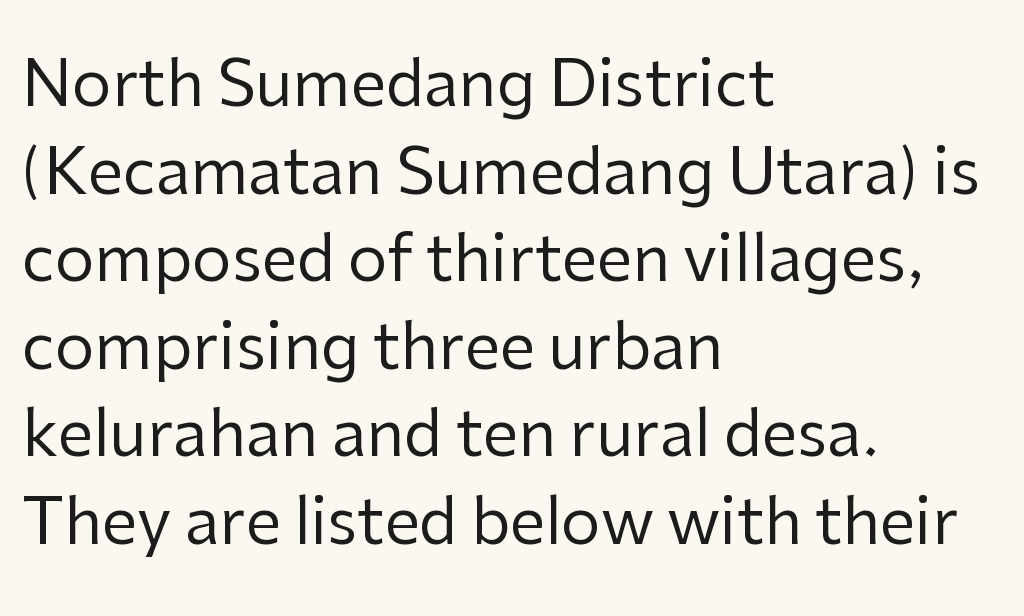
The image shows 63 px regular-weight sans-serif type, upright; set left-aligned, normal line spacing (1.39x), normal letter spacing, not underlined; low stroke contrast and a medium x-height.
